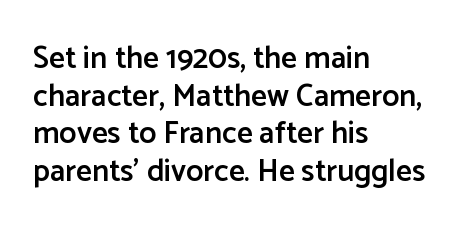
Q: Is the text bold? A: Semi-bold.
Q: Is the text italic (slanted)? A: No, it is upright.
Q: Is the typeface a serif or a sans-serif typeface? A: Sans-serif.
Q: Is the text underlined? A: No.
Q: How is the paragraph aligned? A: Left-aligned.
Q: Is the spacing between letters normal or unusually wide? A: Normal.
Q: Width (condensed, normal, or wide)? A: Normal.
Q: Stroke contrast? A: Low.
Q: x-height? A: Medium.
Q: Monospaced? A: No.
